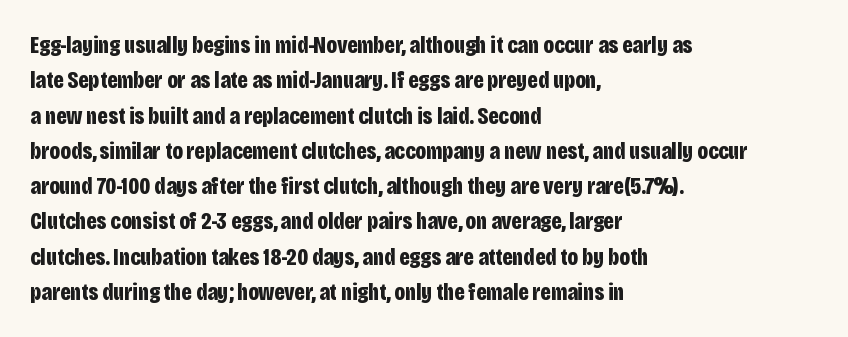
The baseline area is clear. Rendered with straight, roman letterforms. The face used here has the dense, thick strokes of a bold. One-word summary of the alignment: left.
